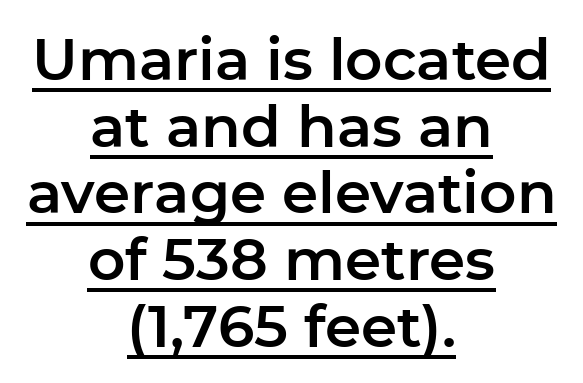
{"serif": "no", "italic": "no", "width": "normal", "stroke_contrast": "low", "x_height": "medium", "monospaced": "no", "underline": "yes", "align": "center", "line_spacing": "tight", "line_spacing_ratio": 1.15, "letter_spacing": "normal", "letter_spacing_em": 0.0, "glyph_px": 58}
